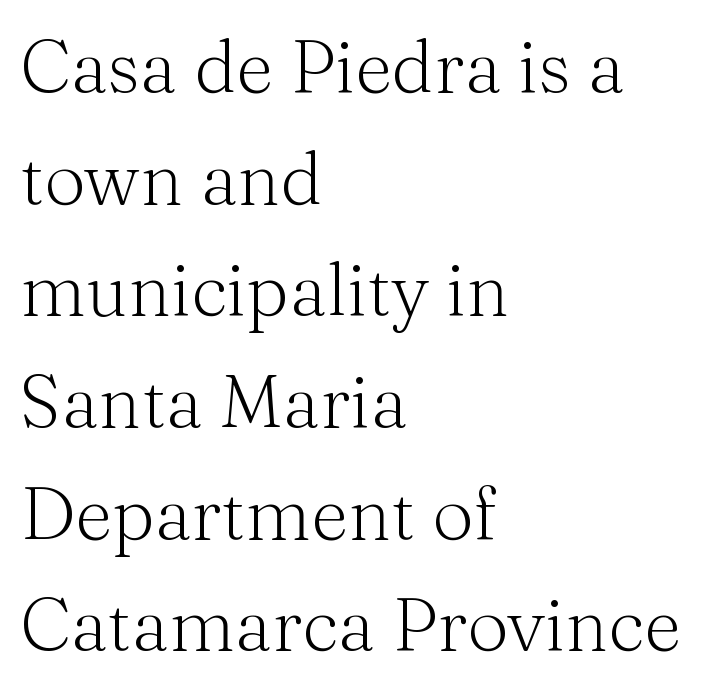
{"serif": "yes", "italic": "no", "bold": "no", "weight": "light", "width": "normal", "stroke_contrast": "medium", "x_height": "medium", "monospaced": "no", "underline": "no", "align": "left", "line_spacing": "normal", "line_spacing_ratio": 1.53, "letter_spacing": "normal", "letter_spacing_em": 0.0, "glyph_px": 73}
